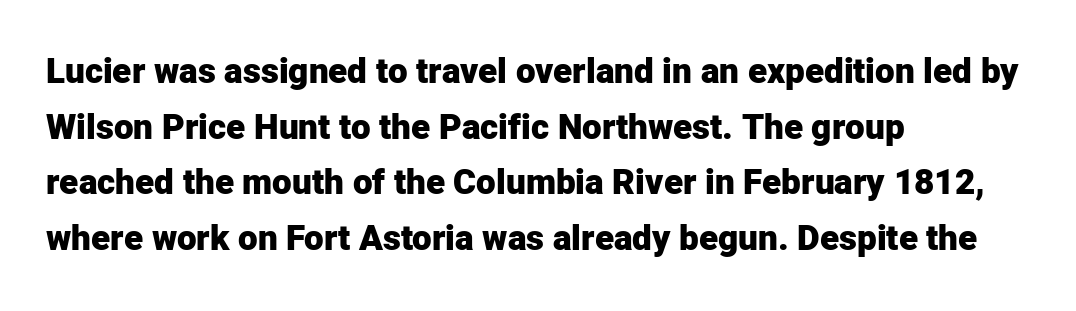
Varying glyph widths throughout — classic text-font behaviour. Rule under the text: the space is simply empty. Nothing sits at the stroke ends, so this counts as sans-serif. In terms of posture, this sample is upright.
